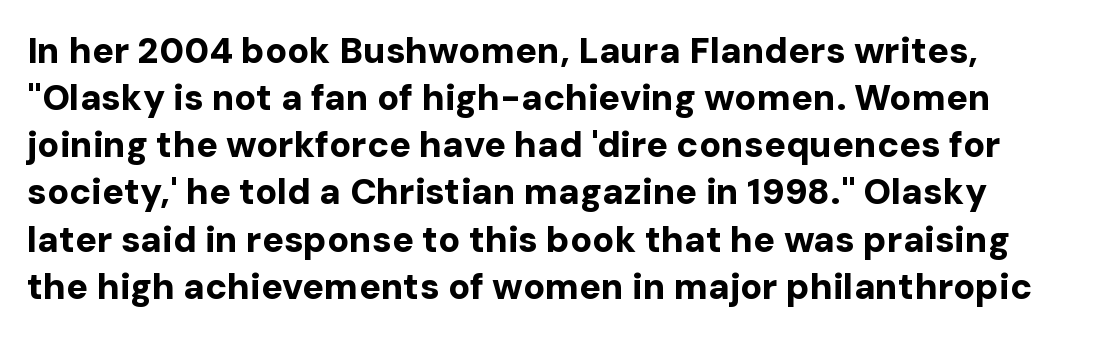
A typesetter would mark this as roman, not italic. Glyph-to-glyph distance matches everyday printed text. The letters are bold, with thick, heavy strokes. The font family rendered here belongs to the sans-serif group. This sample keeps an unexceptional amount of space between lines.
